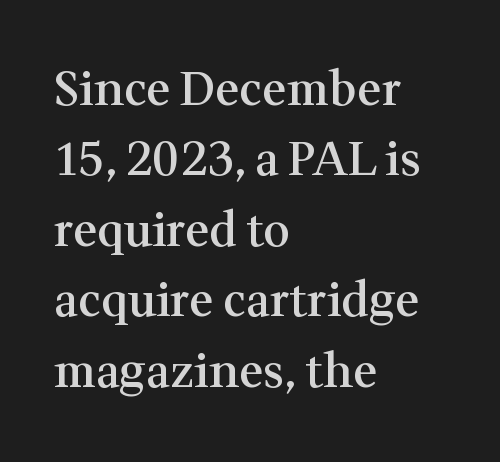
The image shows 47 px semibold serif type, upright; set left-aligned, normal line spacing (1.5x), normal letter spacing, not underlined; medium stroke contrast and a medium x-height.
